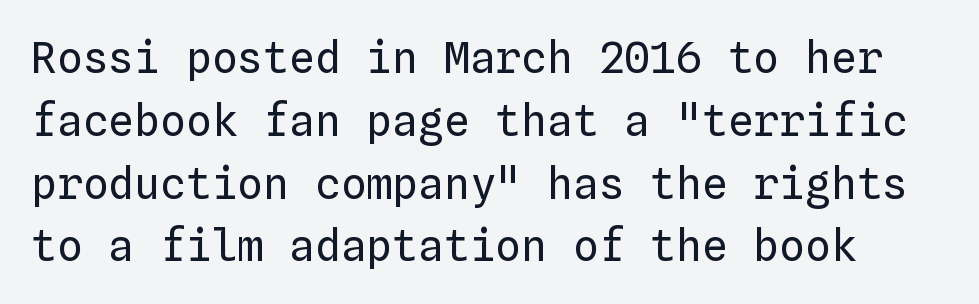
{"italic": "no", "bold": "no", "weight": "regular", "width": "normal", "stroke_contrast": "low", "x_height": "medium", "monospaced": "yes", "underline": "no", "line_spacing": "normal", "line_spacing_ratio": 1.46, "letter_spacing": "normal", "letter_spacing_em": 0.0, "glyph_px": 43}
